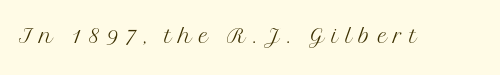
{"serif": "yes", "bold": "no", "weight": "light", "width": "normal", "stroke_contrast": "medium", "x_height": "medium", "monospaced": "no", "underline": "no", "letter_spacing": "wide", "letter_spacing_em": 0.23, "glyph_px": 30}
